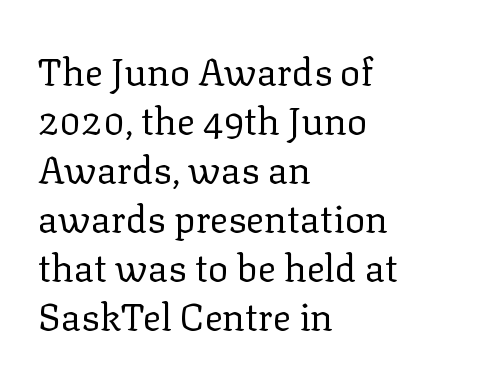
The image shows 38 px regular-weight serif type, upright; set left-aligned, normal line spacing (1.29x), normal letter spacing, not underlined; low stroke contrast and a medium x-height.
